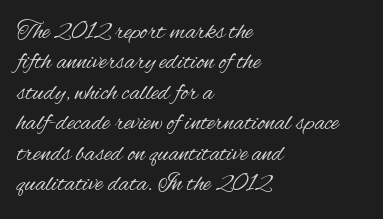
Only glyphs here, with clear space below each row. Leftover space on each line is placed entirely after the last word. The gaps between neighbouring characters are ordinary and unremarkable. A light-to-regular cut is what we see here.
